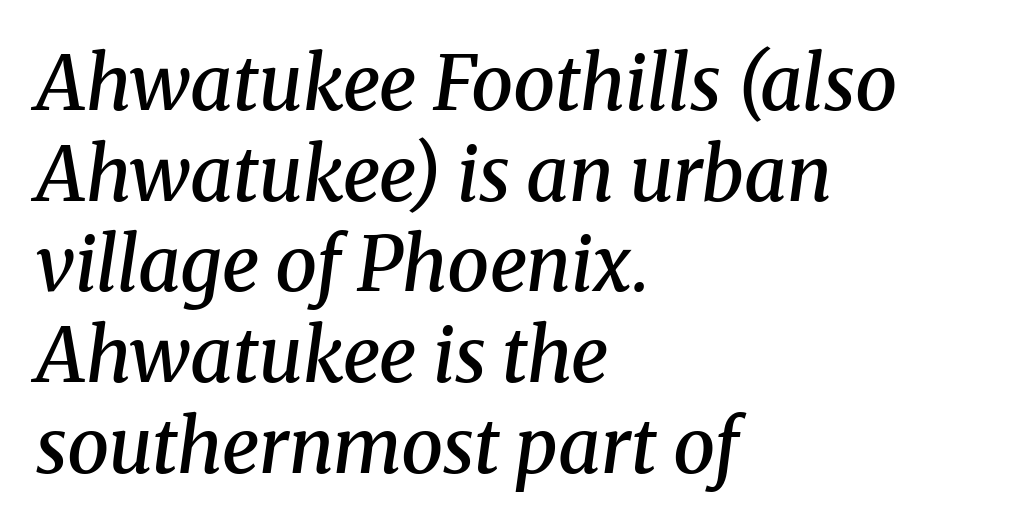
The image shows 75 px semibold serif type, italic (leaning right); set left-aligned, line spacing 1.21x, normal letter spacing, not underlined; medium stroke contrast and a medium x-height.
